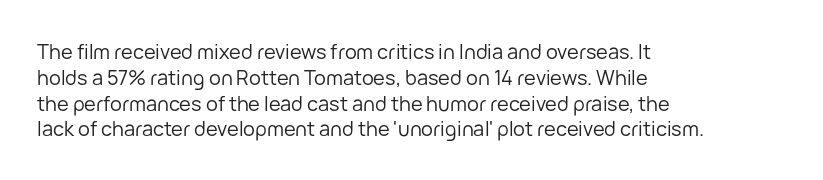
{"italic": "no", "bold": "no", "underline": "no", "align": "left", "line_spacing": "normal", "line_spacing_ratio": 1.29, "letter_spacing": "normal", "letter_spacing_em": 0.0, "glyph_px": 20}
